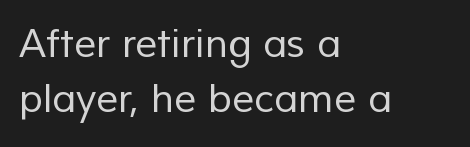
The image shows 39 px regular-weight sans-serif type; set left-aligned, normal line spacing (1.41x), normal letter spacing, not underlined; low stroke contrast and a medium x-height.
